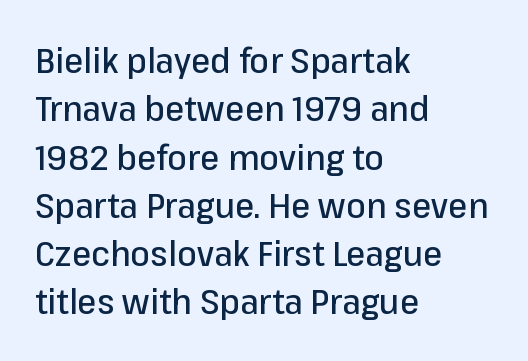
The image shows 35 px sans-serif type, upright; set left-aligned, normal line spacing (1.38x), normal letter spacing, not underlined; low stroke contrast and a medium x-height.
